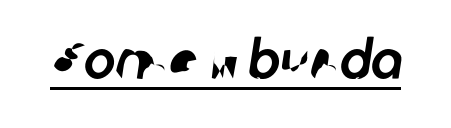
Q: Is the typeface a serif or a sans-serif typeface? A: Sans-serif.
Q: Is the text underlined? A: Yes.
Q: Is the spacing between letters normal or unusually wide? A: Normal.
Q: Width (condensed, normal, or wide)? A: Normal.
Q: Stroke contrast? A: Low.
Q: x-height? A: Medium.
Q: Monospaced? A: No.
